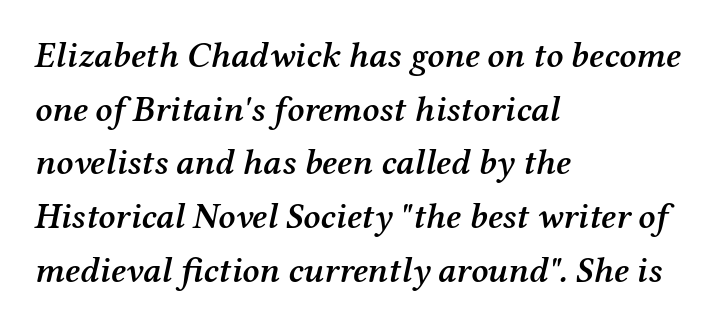
Q: Is the text bold? A: Semi-bold.
Q: Is the text italic (slanted)? A: Yes, it leans right by about 12 degrees.
Q: Is the typeface a serif or a sans-serif typeface? A: Serif.
Q: Is the text underlined? A: No.
Q: How is the paragraph aligned? A: Left-aligned.
Q: Is the spacing between letters normal or unusually wide? A: Normal.
Q: Is the spacing between lines tight, normal or loose? A: Normal.
Q: Width (condensed, normal, or wide)? A: Normal.
Q: Stroke contrast? A: Medium.
Q: x-height? A: Medium.
Q: Monospaced? A: No.
